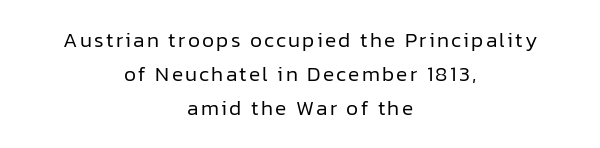
The font's upright variant was chosen for this text. The line-height multiplier appears to be the usual default. The paragraph shown floats in the horizontal middle. The weight tops out at a normal text grade. Plain, unruled lines of type.
